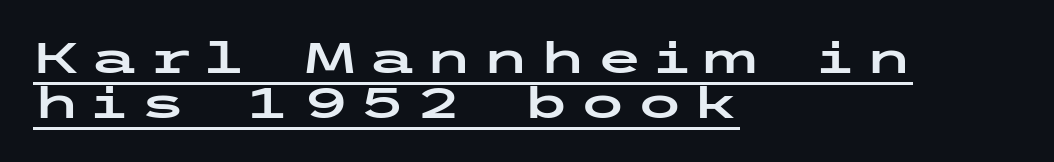
{"serif": "no", "italic": "no", "width": "wide", "stroke_contrast": "low", "x_height": "medium", "underline": "yes", "align": "left", "line_spacing": "tight", "line_spacing_ratio": 1.05, "letter_spacing": "wide", "letter_spacing_em": 0.23, "glyph_px": 43}
